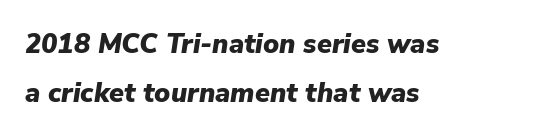
{"italic": "yes", "lean": "right", "slant_degrees": 9, "bold": "yes", "underline": "no", "align": "left", "line_spacing_ratio": 1.83, "letter_spacing": "normal", "letter_spacing_em": 0.0, "glyph_px": 27}
